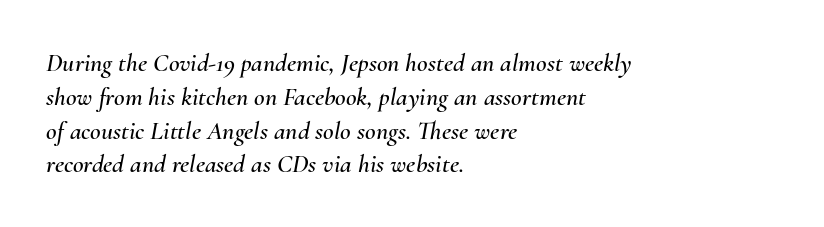
The paragraph has a hard left edge and a soft right edge. Words appear dense and cohesive because spacing is normal. Evenly set lines give the paragraph a standard silhouette. Descenders are the only things crossing below the line.
